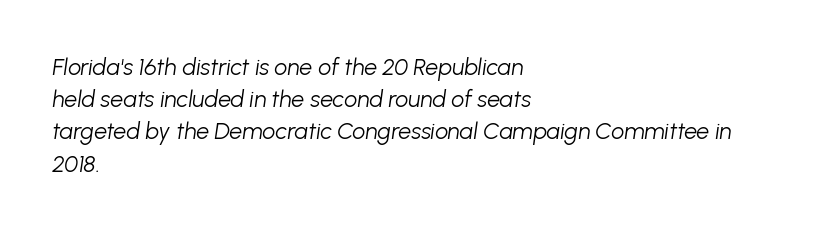
{"italic": "yes", "lean": "right", "slant_degrees": 8, "bold": "no", "underline": "no", "align": "left", "line_spacing": "normal", "line_spacing_ratio": 1.4, "letter_spacing": "normal", "letter_spacing_em": 0.0, "glyph_px": 23}
